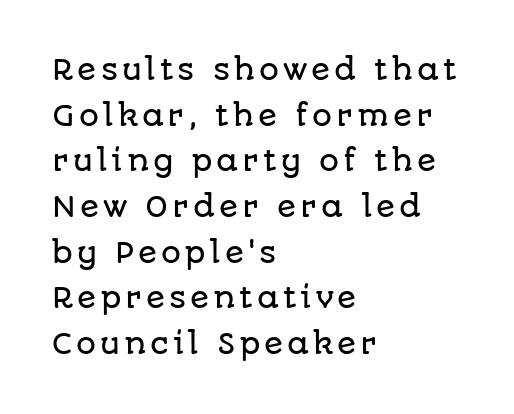
Q: Is the text italic (slanted)? A: No, it is upright.
Q: Is the typeface a serif or a sans-serif typeface? A: Sans-serif.
Q: Is the text underlined? A: No.
Q: How is the paragraph aligned? A: Left-aligned.
Q: Is the spacing between lines tight, normal or loose? A: Normal.
Q: Width (condensed, normal, or wide)? A: Normal.
Q: Stroke contrast? A: Low.
Q: x-height? A: Large.
Q: Monospaced? A: No.
